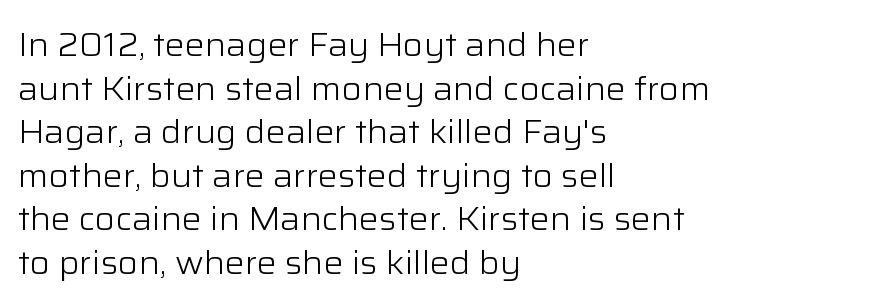
Q: Is the text bold? A: No.
Q: Is the text italic (slanted)? A: No, it is upright.
Q: Is the typeface a serif or a sans-serif typeface? A: Sans-serif.
Q: Is the text underlined? A: No.
Q: How is the paragraph aligned? A: Left-aligned.
Q: Is the spacing between letters normal or unusually wide? A: Normal.
Q: Is the spacing between lines tight, normal or loose? A: Normal.
Q: Width (condensed, normal, or wide)? A: Normal.
Q: Stroke contrast? A: Low.
Q: x-height? A: Medium.
Q: Monospaced? A: No.
